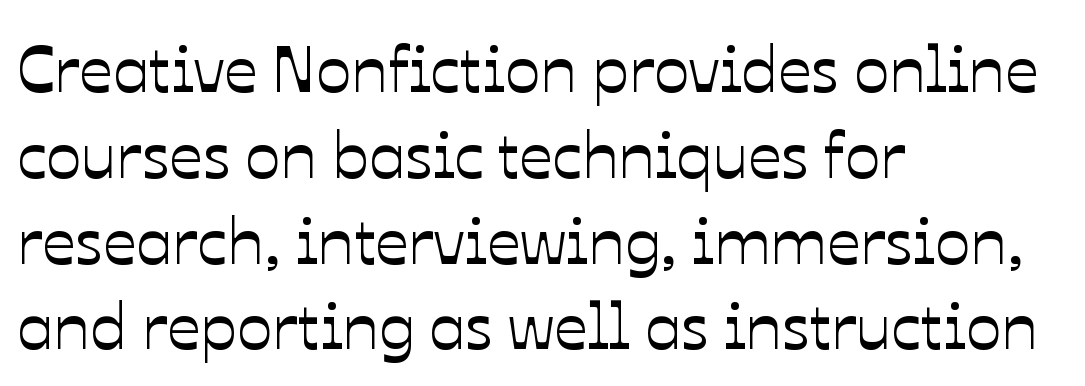
{"italic": "no", "width": "normal", "stroke_contrast": "low", "x_height": "medium", "monospaced": "no", "underline": "no", "align": "left", "line_spacing": "normal", "line_spacing_ratio": 1.3, "letter_spacing": "normal", "letter_spacing_em": 0.0, "glyph_px": 66}
